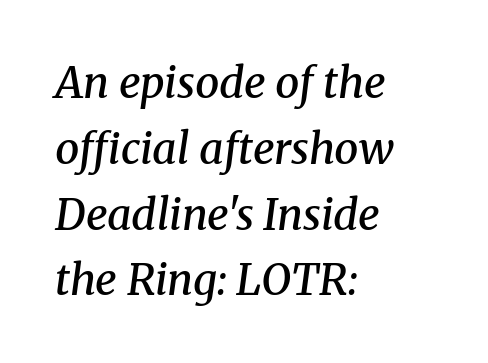
Q: Is the text bold? A: Semi-bold.
Q: Is the text italic (slanted)? A: Yes, it leans right by about 8 degrees.
Q: Is the typeface a serif or a sans-serif typeface? A: Serif.
Q: Is the text underlined? A: No.
Q: How is the paragraph aligned? A: Left-aligned.
Q: Is the spacing between letters normal or unusually wide? A: Normal.
Q: Is the spacing between lines tight, normal or loose? A: Normal.
Q: Width (condensed, normal, or wide)? A: Normal.
Q: Stroke contrast? A: Medium.
Q: x-height? A: Medium.
Q: Monospaced? A: No.
